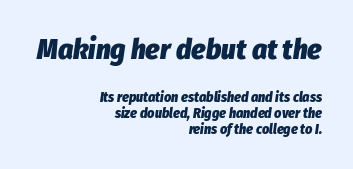
The image shows 29 px heavy, condensed type, italic (leaning right); set right-aligned, tight line spacing (1.15x), normal letter spacing, not underlined; the first (top) block is 2.07x larger; low stroke contrast and a medium x-height.
